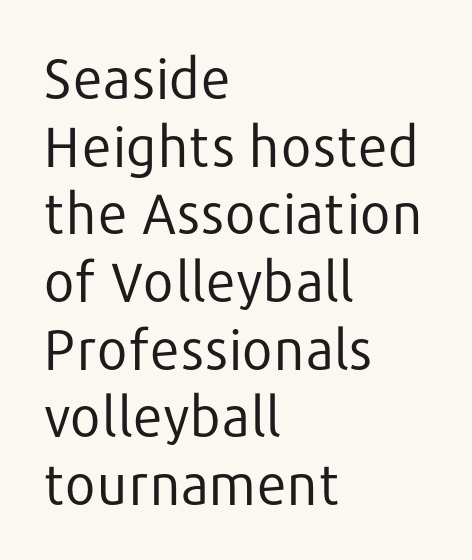
{"serif": "no", "italic": "no", "bold": "no", "weight": "regular", "width": "normal", "stroke_contrast": "low", "x_height": "medium", "monospaced": "no", "underline": "no", "align": "left", "line_spacing_ratio": 1.23, "letter_spacing": "normal", "letter_spacing_em": 0.0, "glyph_px": 55}
